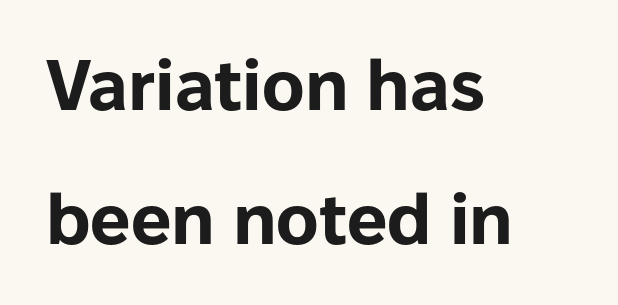
Q: Is the text bold? A: Yes.
Q: Is the text italic (slanted)? A: No, it is upright.
Q: Is the typeface a serif or a sans-serif typeface? A: Sans-serif.
Q: Is the text underlined? A: No.
Q: How is the paragraph aligned? A: Left-aligned.
Q: Is the spacing between letters normal or unusually wide? A: Normal.
Q: Width (condensed, normal, or wide)? A: Normal.
Q: Stroke contrast? A: Low.
Q: x-height? A: Medium.
Q: Monospaced? A: No.
